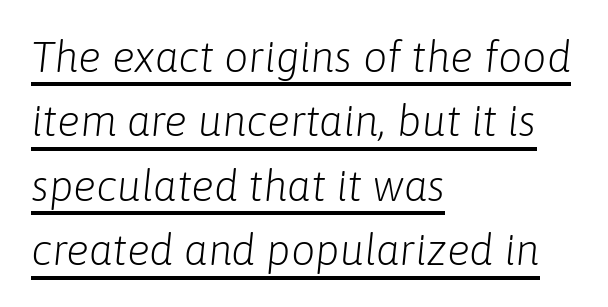
{"italic": "yes", "lean": "right", "slant_degrees": 6, "bold": "no", "weight": "light", "width": "normal", "stroke_contrast": "low", "x_height": "medium", "monospaced": "no", "underline": "yes", "align": "left", "line_spacing": "normal", "line_spacing_ratio": 1.5, "letter_spacing": "normal", "letter_spacing_em": 0.0, "glyph_px": 43}
